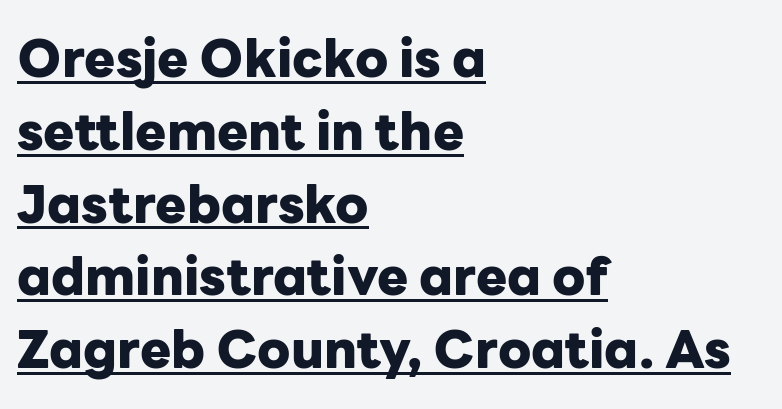
In terms of leading, this rendering sits right in the middle. The lines are quadded left. This sample has the flowing, uneven cadence of proportional lettering. In terms of letterform style, serifs are entirely absent.
